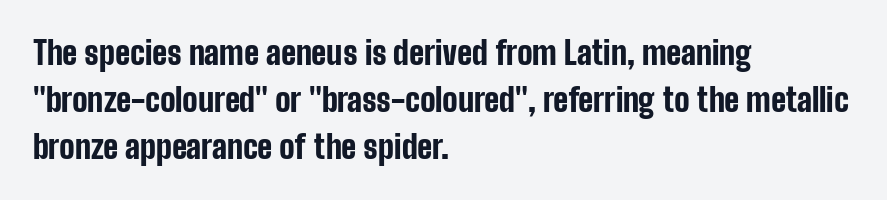
Q: Is the text bold? A: Yes.
Q: Is the text italic (slanted)? A: No, it is upright.
Q: Is the typeface a serif or a sans-serif typeface? A: Sans-serif.
Q: Is the text underlined? A: No.
Q: How is the paragraph aligned? A: Left-aligned.
Q: Is the spacing between letters normal or unusually wide? A: Normal.
Q: Is the spacing between lines tight, normal or loose? A: Normal.
Q: Width (condensed, normal, or wide)? A: Condensed.
Q: Stroke contrast? A: Low.
Q: x-height? A: Medium.
Q: Monospaced? A: No.
